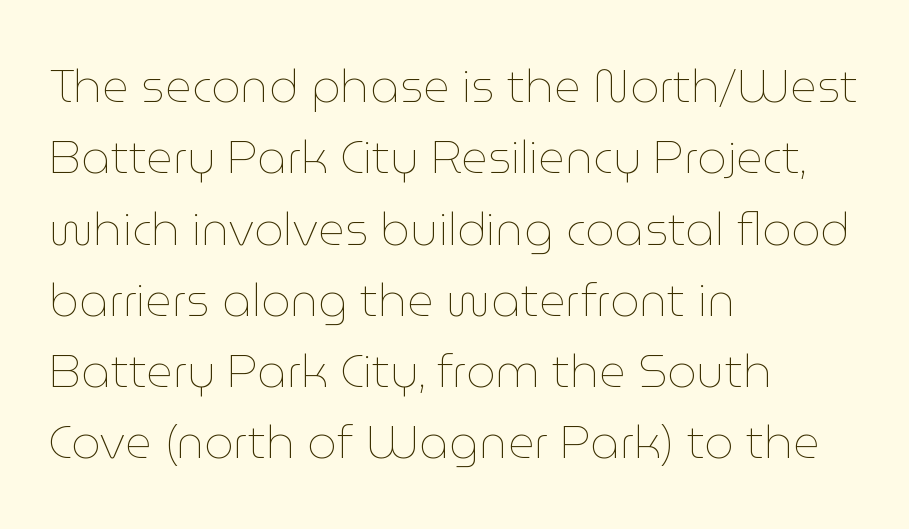
{"italic": "no", "bold": "no", "weight": "thin", "width": "normal", "stroke_contrast": "low", "x_height": "medium", "monospaced": "no", "underline": "no", "align": "left", "line_spacing": "normal", "line_spacing_ratio": 1.55, "letter_spacing": "normal", "letter_spacing_em": 0.0, "glyph_px": 46}
